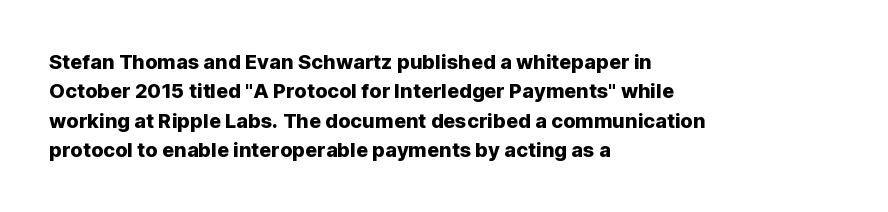
The image shows 20 px text type, upright; set left-aligned, normal line spacing (1.47x), normal letter spacing, not underlined.
